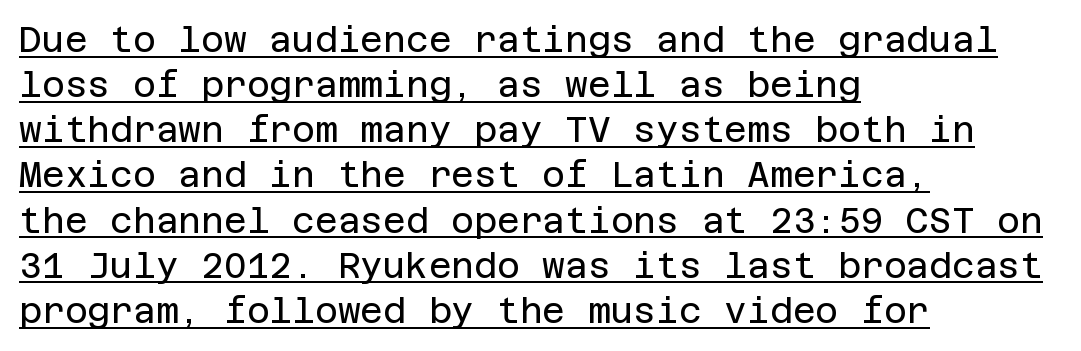
Q: Is the text bold? A: No.
Q: Is the text italic (slanted)? A: No, it is upright.
Q: Is the typeface a serif or a sans-serif typeface? A: Sans-serif.
Q: Is the text underlined? A: Yes.
Q: How is the paragraph aligned? A: Left-aligned.
Q: Is the spacing between letters normal or unusually wide? A: Normal.
Q: Is the spacing between lines tight, normal or loose? A: Normal.
Q: Width (condensed, normal, or wide)? A: Normal.
Q: Stroke contrast? A: Low.
Q: x-height? A: Large.
